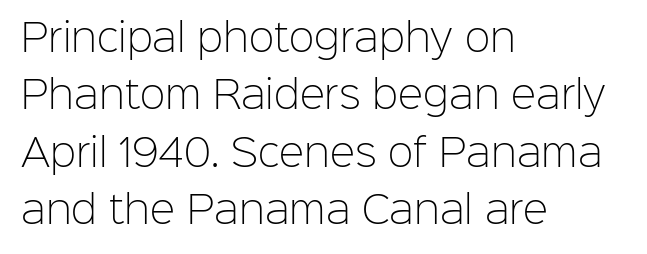
Q: Is the text bold? A: No.
Q: Is the text italic (slanted)? A: No, it is upright.
Q: Is the typeface a serif or a sans-serif typeface? A: Sans-serif.
Q: Is the text underlined? A: No.
Q: How is the paragraph aligned? A: Left-aligned.
Q: Is the spacing between letters normal or unusually wide? A: Normal.
Q: Is the spacing between lines tight, normal or loose? A: Normal.
Q: Width (condensed, normal, or wide)? A: Normal.
Q: Stroke contrast? A: Low.
Q: x-height? A: Medium.
Q: Monospaced? A: No.
